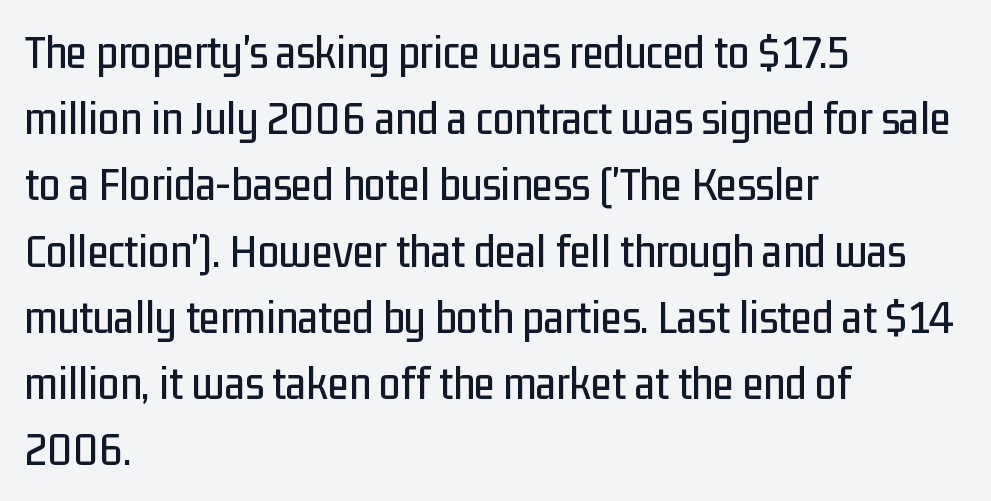
Q: Is the text italic (slanted)? A: No, it is upright.
Q: Is the typeface a serif or a sans-serif typeface? A: Sans-serif.
Q: Is the text underlined? A: No.
Q: How is the paragraph aligned? A: Left-aligned.
Q: Is the spacing between letters normal or unusually wide? A: Normal.
Q: Is the spacing between lines tight, normal or loose? A: Normal.
Q: Width (condensed, normal, or wide)? A: Condensed.
Q: Stroke contrast? A: Low.
Q: x-height? A: Medium.
Q: Monospaced? A: No.
